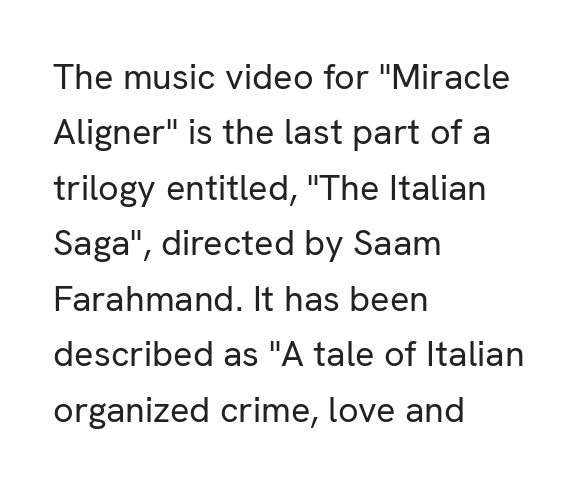
Q: Is the text bold? A: No.
Q: Is the text italic (slanted)? A: No, it is upright.
Q: Is the typeface a serif or a sans-serif typeface? A: Sans-serif.
Q: Is the text underlined? A: No.
Q: How is the paragraph aligned? A: Left-aligned.
Q: Is the spacing between letters normal or unusually wide? A: Normal.
Q: Is the spacing between lines tight, normal or loose? A: Normal.
Q: Width (condensed, normal, or wide)? A: Normal.
Q: Stroke contrast? A: Low.
Q: x-height? A: Medium.
Q: Monospaced? A: No.
